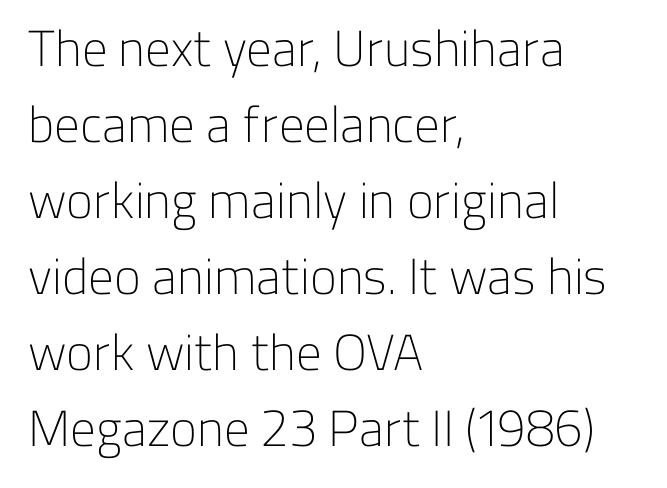
The image shows 51 px light sans-serif type, upright; set left-aligned, normal line spacing (1.49x), normal letter spacing, not underlined; low stroke contrast and a medium x-height.
